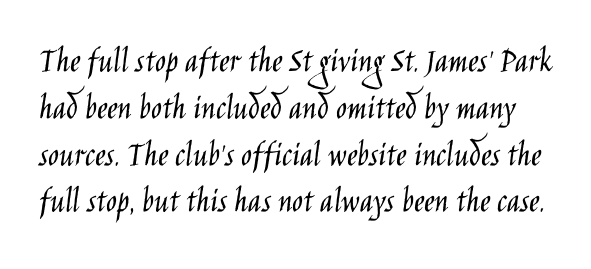
{"serif": "no", "bold": "no", "weight": "light", "width": "condensed", "stroke_contrast": "low", "x_height": "large", "monospaced": "no", "underline": "no", "line_spacing": "normal", "line_spacing_ratio": 1.3, "letter_spacing": "normal", "letter_spacing_em": 0.0, "glyph_px": 36}
